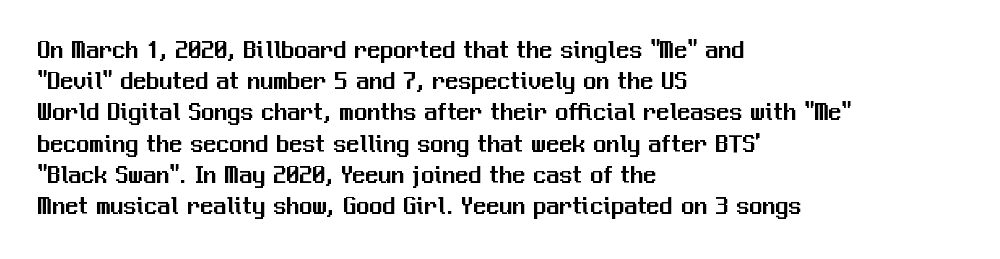
{"italic": "no", "underline": "no", "align": "left", "line_spacing_ratio": 1.2, "letter_spacing": "normal", "letter_spacing_em": 0.0, "glyph_px": 26}
